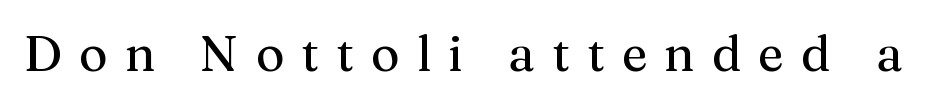
The image shows 49 px serif type, upright; set unusually wide letter spacing (+0.35 em), not underlined; medium stroke contrast and a medium x-height.
